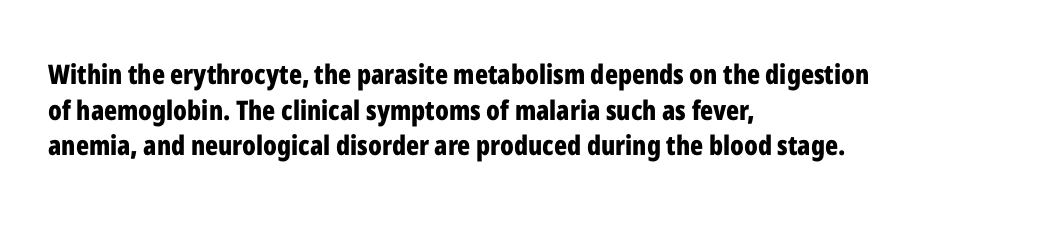
A typesetter would call this leading conventional body-copy spacing. Standard letterfit; no display-style spreading of the glyphs. The axis of the letterforms is exactly vertical. Typeset ragged right — the left edge is the straight one. Clear beneath every line of the passage. Each glyph is drawn with heavy, bold strokes.
